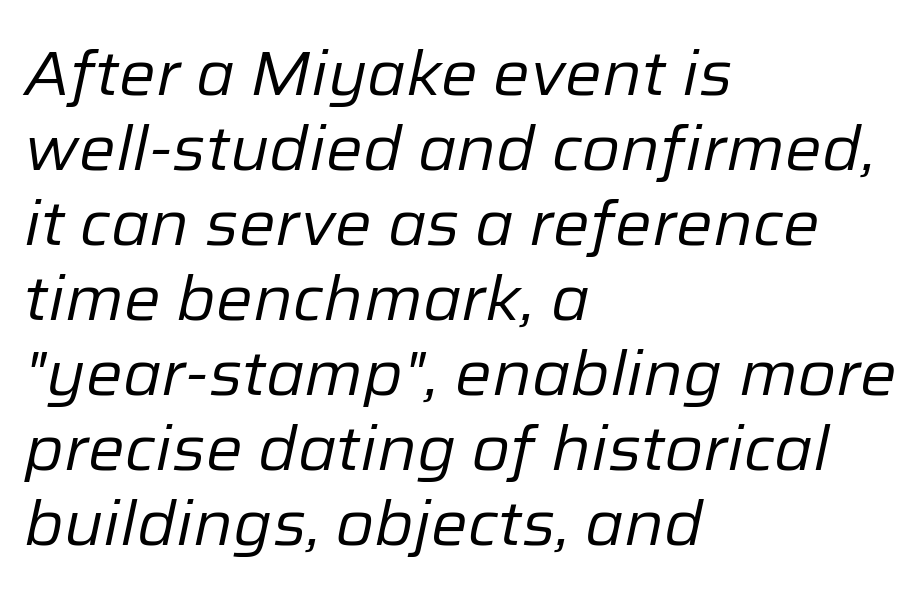
The lines are quadded left. Looking at the ascenders, they clearly lean. Weight: not bold — regular or lighter. Plain, unruled lines of type. Default kerning and tracking; the words read as compact shapes. Looks like regular typesetting: each glyph gets only the width it needs.
